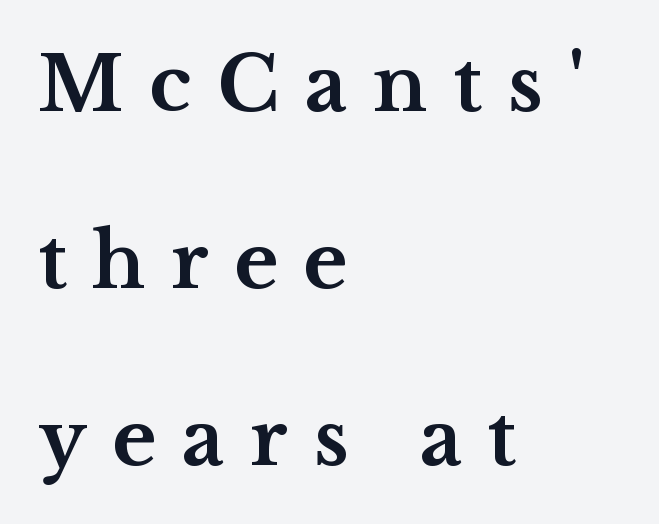
{"serif": "yes", "italic": "no", "bold": "yes", "weight": "bold", "width": "wide", "stroke_contrast": "medium", "x_height": "medium", "monospaced": "no", "underline": "no", "align": "left", "line_spacing": "loose", "line_spacing_ratio": 2.36, "letter_spacing": "wide", "letter_spacing_em": 0.34, "glyph_px": 75}
